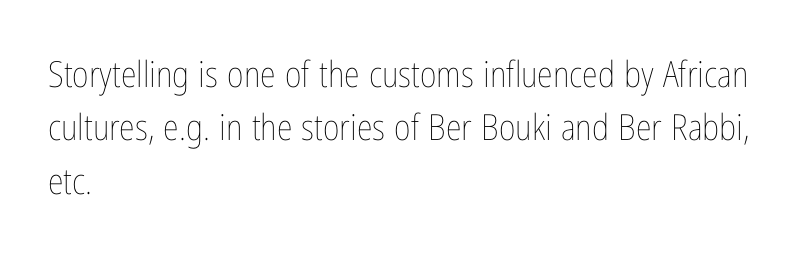
{"italic": "no", "bold": "no", "weight": "thin", "width": "condensed", "stroke_contrast": "low", "x_height": "medium", "monospaced": "no", "underline": "no", "align": "left", "line_spacing": "normal", "line_spacing_ratio": 1.48, "letter_spacing": "normal", "letter_spacing_em": 0.0, "glyph_px": 36}
